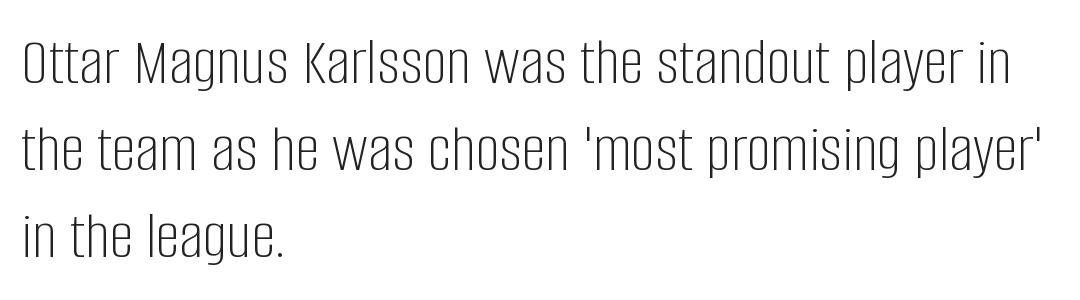
Q: Is the text bold? A: No.
Q: Is the text italic (slanted)? A: No, it is upright.
Q: Is the typeface a serif or a sans-serif typeface? A: Sans-serif.
Q: Is the text underlined? A: No.
Q: How is the paragraph aligned? A: Left-aligned.
Q: Is the spacing between letters normal or unusually wide? A: Normal.
Q: Is the spacing between lines tight, normal or loose? A: Normal.
Q: Width (condensed, normal, or wide)? A: Condensed.
Q: Stroke contrast? A: Low.
Q: x-height? A: Large.
Q: Monospaced? A: No.
